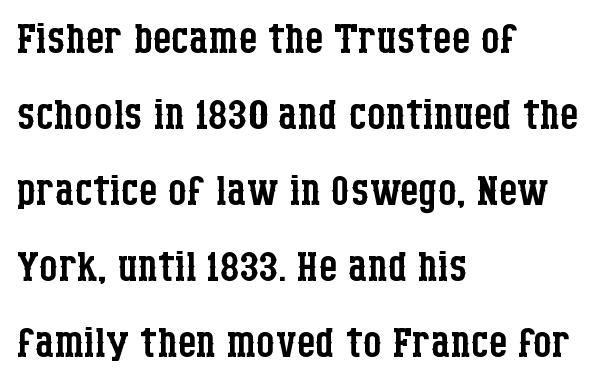
Yep, those are serifs on the letters. Think of a printed novel: that variable character pitch is what you see here. The letterforms sit shoulder to shoulder at normal distance. If you drew a line through each stem, it would be perfectly vertical.
